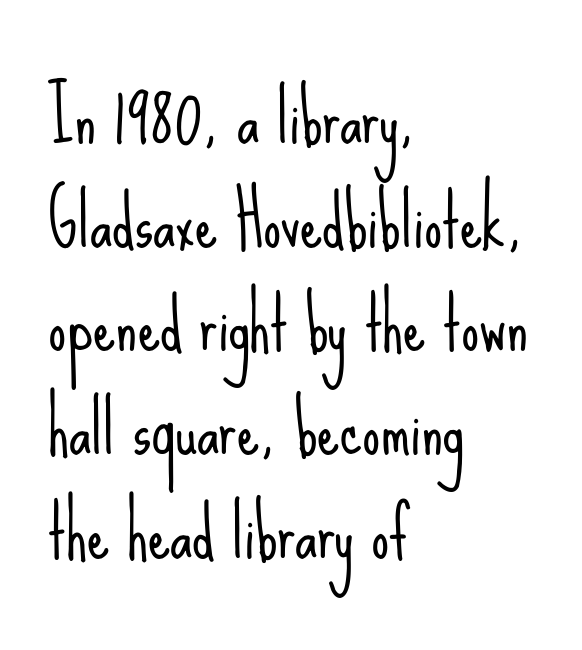
The image shows 71 px light, condensed sans-serif type, upright; set left-aligned, normal line spacing (1.46x), normal letter spacing, not underlined; low stroke contrast and a small x-height.
